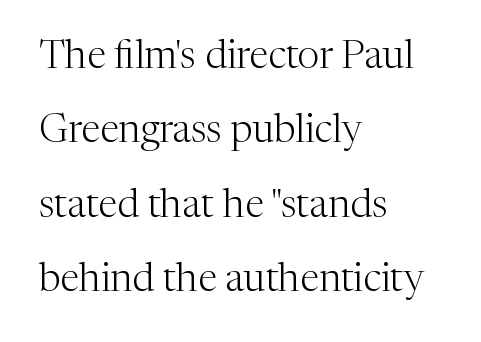
The rag falls on the right side of this text block. The letters stand upright; this is a roman face. A typesetter would call this proportional, since set widths differ per character. Nobody touched the tracking dial on this one. Leading is clearly above the norm, producing a sparse column. Serifs: yes, visible at the terminals of the letterforms.
